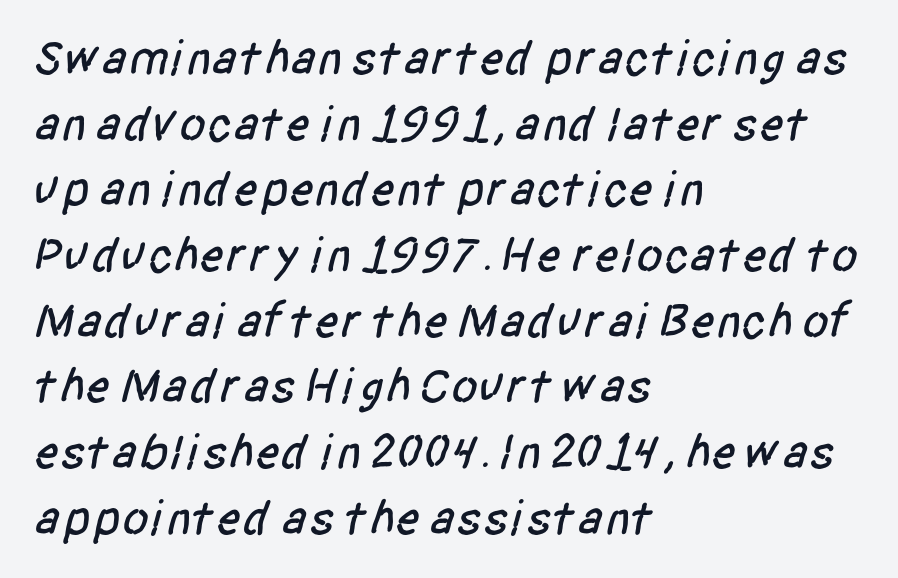
The passage shown has conventional tracking throughout. Here the designer chose a conventional face with non-uniform glyph widths. Every row of glyphs begins at an identical x-position on the left. The characters display no serif detailing; their extremities are plain.
